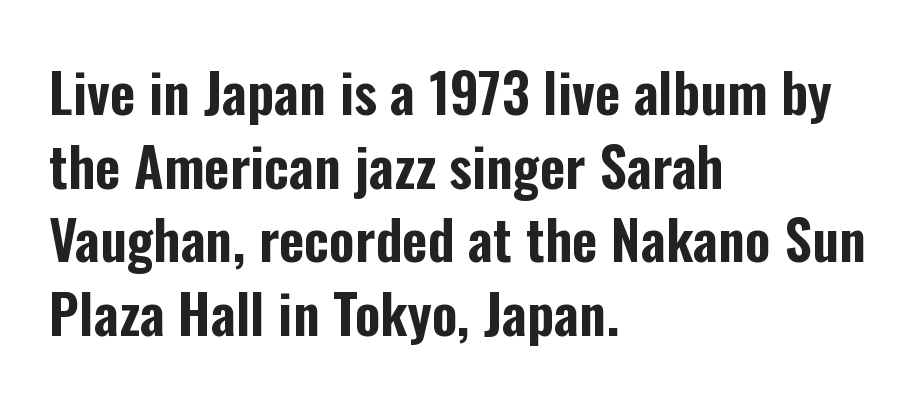
This sample has the flowing, uneven cadence of proportional lettering. I'd call this a sans setting — the letters go barefoot. The rendering keeps characters at their native spacing. This sample is left-justified, so line endings fall wherever the words run out.
